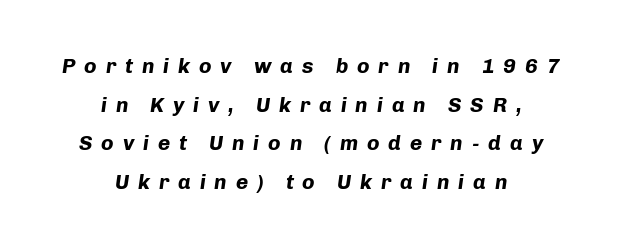
The image shows 21 px bold type, italic (leaning right); set centered, line spacing 1.84x, unusually wide letter spacing (+0.42 em), not underlined.
